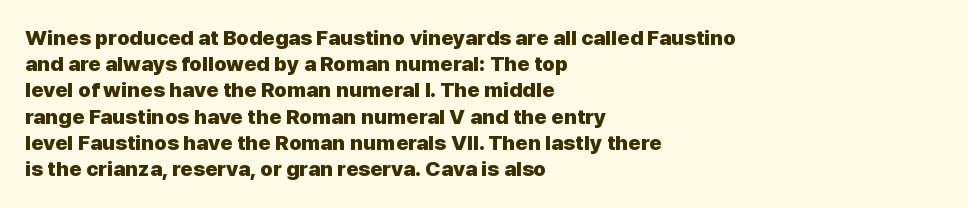
Q: Is the text bold? A: Yes.
Q: Is the text italic (slanted)? A: No, it is upright.
Q: Is the text underlined? A: No.
Q: How is the paragraph aligned? A: Left-aligned.
Q: Is the spacing between letters normal or unusually wide? A: Normal.
Q: Is the spacing between lines tight, normal or loose? A: Normal.
